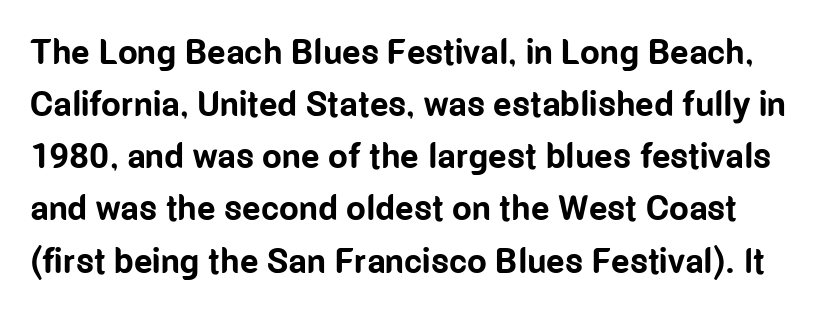
{"serif": "no", "italic": "no", "bold": "yes", "weight": "bold", "width": "condensed", "stroke_contrast": "low", "x_height": "medium", "monospaced": "no", "underline": "no", "line_spacing": "normal", "line_spacing_ratio": 1.49, "letter_spacing": "normal", "letter_spacing_em": 0.0, "glyph_px": 35}
